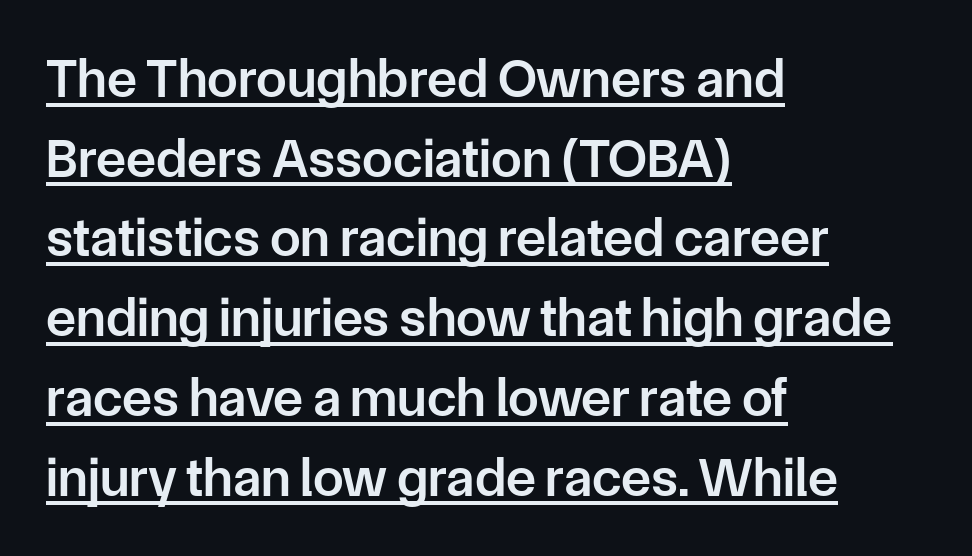
Q: Is the text bold? A: Semi-bold.
Q: Is the text italic (slanted)? A: No, it is upright.
Q: Is the typeface a serif or a sans-serif typeface? A: Sans-serif.
Q: Is the text underlined? A: Yes.
Q: How is the paragraph aligned? A: Left-aligned.
Q: Is the spacing between letters normal or unusually wide? A: Normal.
Q: Is the spacing between lines tight, normal or loose? A: Normal.
Q: Width (condensed, normal, or wide)? A: Normal.
Q: Stroke contrast? A: Low.
Q: x-height? A: Medium.
Q: Monospaced? A: No.
